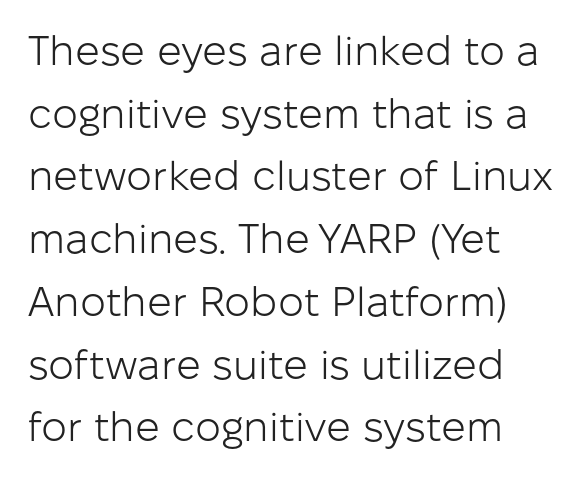
The image shows 41 px light sans-serif type, upright; set left-aligned, normal line spacing (1.53x), normal letter spacing, not underlined; low stroke contrast and a medium x-height.
